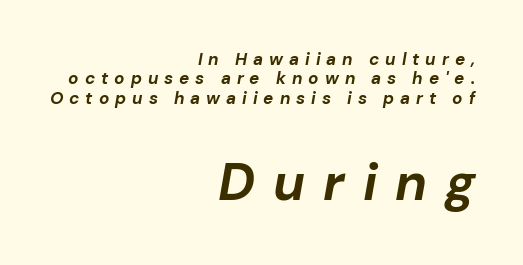
Notice how the stems are inclined rather than vertical — that's the hallmark of italics. Leftover space on each line is placed entirely before the opening word. Small over large — that's the arrangement of the two blocks here. This sample has the flowing, uneven cadence of proportional lettering. Glance below the letters and you will spot only blank space.
